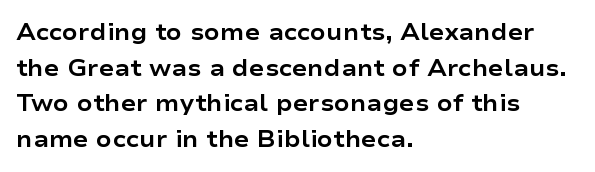
{"italic": "no", "bold": "yes", "underline": "no", "align": "left", "line_spacing": "normal", "line_spacing_ratio": 1.55, "letter_spacing": "normal", "letter_spacing_em": 0.0, "glyph_px": 23}
